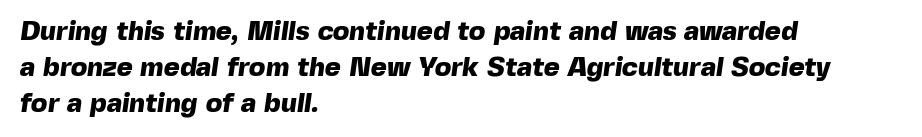
Q: Is the text bold? A: Yes.
Q: Is the text underlined? A: No.
Q: How is the paragraph aligned? A: Left-aligned.
Q: Is the spacing between letters normal or unusually wide? A: Normal.
Q: Is the spacing between lines tight, normal or loose? A: Normal.
